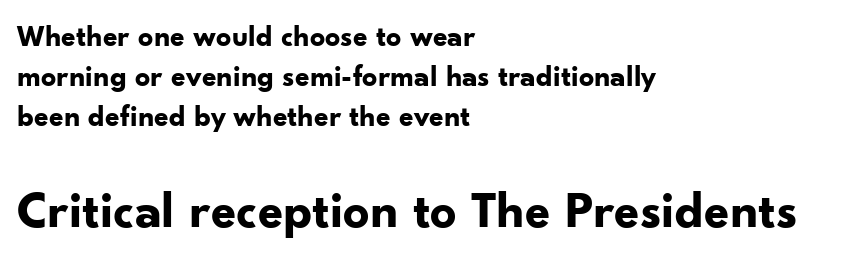
{"serif": "no", "italic": "no", "bold": "yes", "weight": "bold", "width": "normal", "stroke_contrast": "low", "x_height": "small", "monospaced": "no", "underline": "no", "align": "left", "line_spacing": "normal", "line_spacing_ratio": 1.33, "letter_spacing": "normal", "letter_spacing_em": 0.0, "larger_block": "second", "size_ratio": 1.73, "glyph_px": 52}
